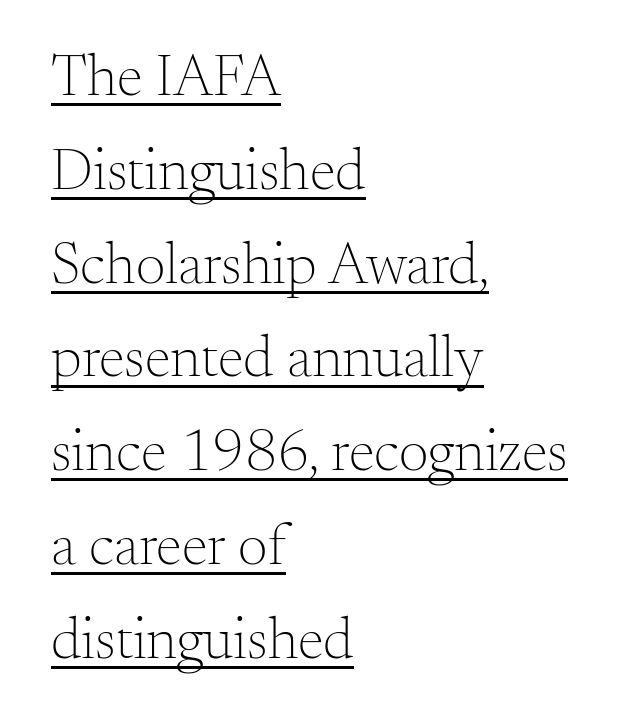
Q: Is the text bold? A: No.
Q: Is the text italic (slanted)? A: No, it is upright.
Q: Is the typeface a serif or a sans-serif typeface? A: Serif.
Q: Is the text underlined? A: Yes.
Q: How is the paragraph aligned? A: Left-aligned.
Q: Is the spacing between letters normal or unusually wide? A: Normal.
Q: Is the spacing between lines tight, normal or loose? A: Normal.
Q: Width (condensed, normal, or wide)? A: Normal.
Q: Stroke contrast? A: Medium.
Q: x-height? A: Small.
Q: Monospaced? A: No.
